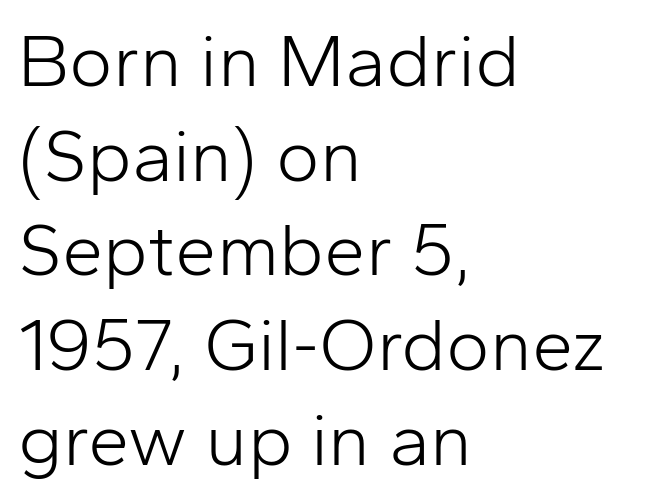
{"serif": "no", "italic": "no", "bold": "no", "weight": "light", "width": "normal", "stroke_contrast": "low", "x_height": "medium", "monospaced": "no", "underline": "no", "align": "left", "line_spacing": "normal", "line_spacing_ratio": 1.28, "letter_spacing": "normal", "letter_spacing_em": 0.0, "glyph_px": 74}
